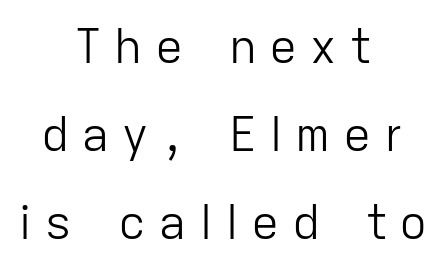
Proportional: the letters do not fall into vertical columns. Type style note: lacks serifs. The lettering stays uniformly vertical, giving the passage a roman look. The rendering inserts visible extra space after every character. In CSS terms this would be text-align: center.
